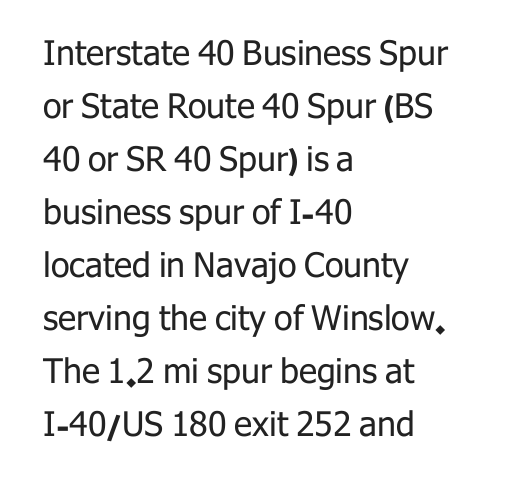
Q: Is the text bold? A: No.
Q: Is the text italic (slanted)? A: No, it is upright.
Q: Is the typeface a serif or a sans-serif typeface? A: Sans-serif.
Q: Is the text underlined? A: No.
Q: How is the paragraph aligned? A: Left-aligned.
Q: Is the spacing between letters normal or unusually wide? A: Normal.
Q: Is the spacing between lines tight, normal or loose? A: Normal.
Q: Width (condensed, normal, or wide)? A: Normal.
Q: Stroke contrast? A: Low.
Q: x-height? A: Medium.
Q: Monospaced? A: No.
